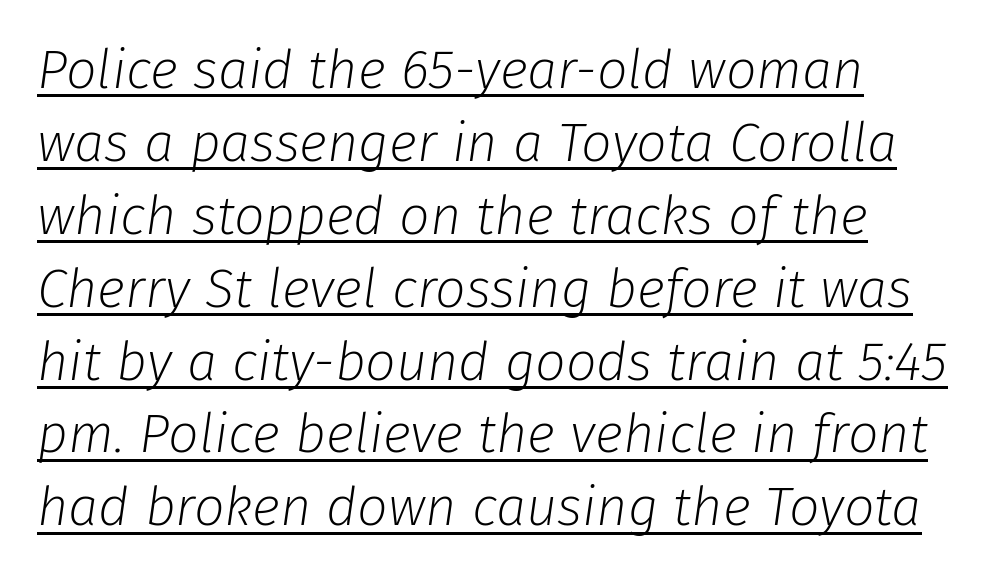
Q: Is the text bold? A: No.
Q: Is the text italic (slanted)? A: Yes, it leans right by about 8 degrees.
Q: Is the text underlined? A: Yes.
Q: How is the paragraph aligned? A: Left-aligned.
Q: Is the spacing between letters normal or unusually wide? A: Normal.
Q: Is the spacing between lines tight, normal or loose? A: Normal.
Q: Width (condensed, normal, or wide)? A: Normal.
Q: Stroke contrast? A: Low.
Q: x-height? A: Medium.
Q: Monospaced? A: No.
